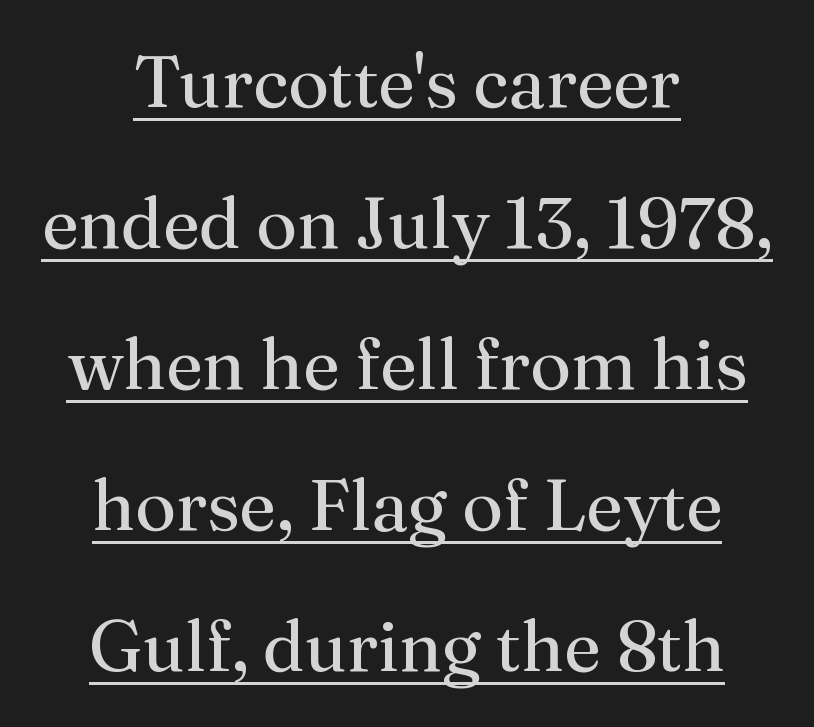
{"serif": "yes", "italic": "no", "bold": "no", "weight": "regular", "width": "normal", "stroke_contrast": "medium", "x_height": "medium", "monospaced": "no", "underline": "yes", "align": "center", "line_spacing": "loose", "line_spacing_ratio": 1.96, "letter_spacing": "normal", "letter_spacing_em": 0.0, "glyph_px": 72}
